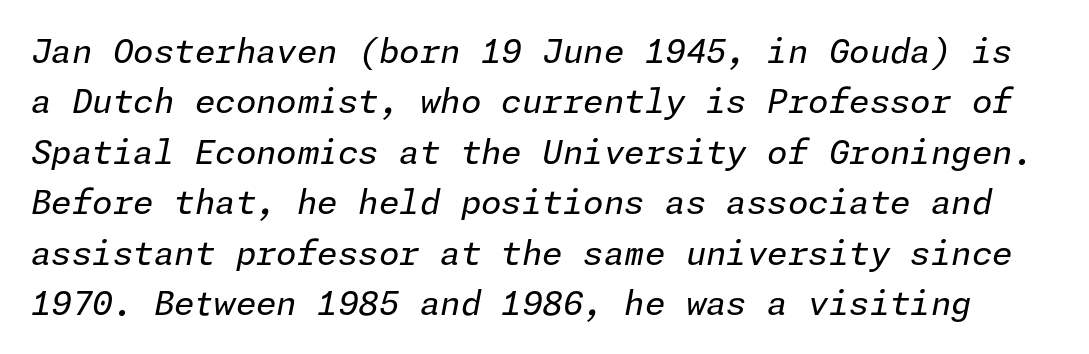
Standard letterfit; no display-style spreading of the glyphs. Is there much room between lines? A standard amount, neither cramped nor airy. This rendering features lettering with no underline. This is not heavy type; no bold has been used. Is the type slanted? Yes — the strokes lean at a clear angle.
